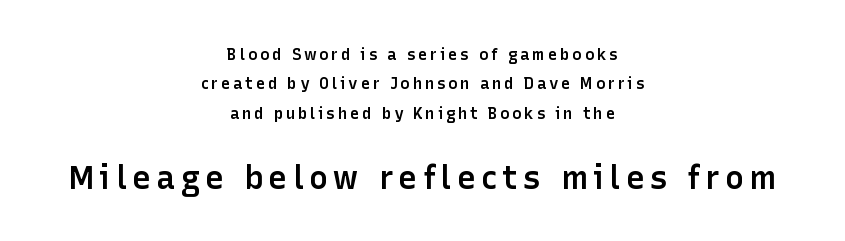
The image shows 32 px semibold sans-serif type, upright; set centered, line spacing 1.84x, not underlined; the second (bottom) block is 2.0x larger; low stroke contrast and a medium x-height.
